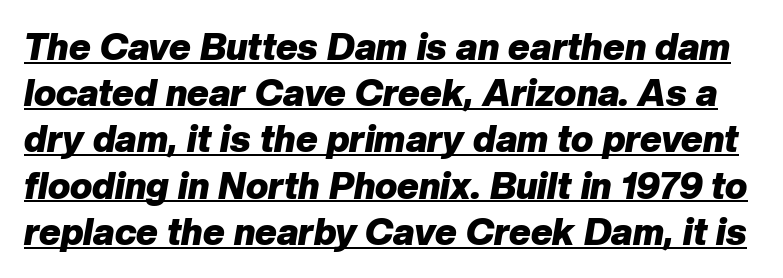
Observe the lean: these are italic letterforms. These lines sit exactly where default settings would place them. Weight check: bold — yes, fully. Varying glyph widths throughout — classic text-font behaviour.
